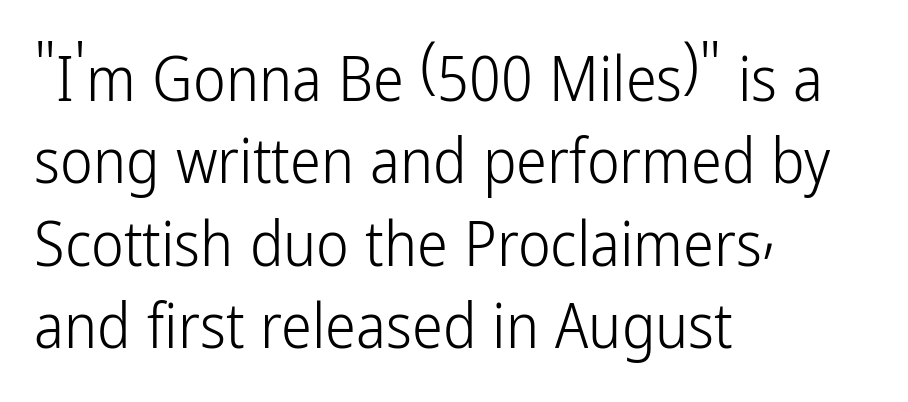
The image shows 62 px light, condensed sans-serif type, upright; set left-aligned, normal line spacing (1.33x), normal letter spacing, not underlined; low stroke contrast and a medium x-height.
